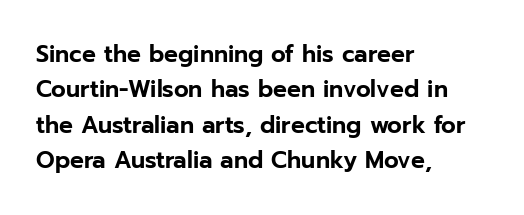
The image shows 23 px text type, upright; set left-aligned, normal line spacing (1.54x), normal letter spacing, not underlined.
